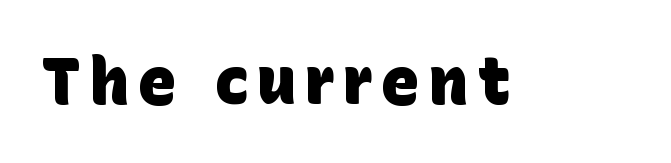
Glance below the letters and you will spot only blank space. Stroke thickness is high; the sample reads as a true bold. To sum up the face: it is a sans, with no serifs. Spacing verdict: proportional, widths tailored to each character.
